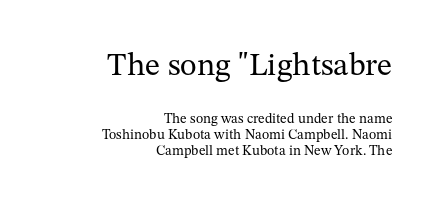
The image shows 32 px regular-weight serif type, upright; set right-aligned, tight line spacing (1.14x), normal letter spacing, not underlined; the first (top) block is 2.29x larger; medium stroke contrast and a medium x-height.
